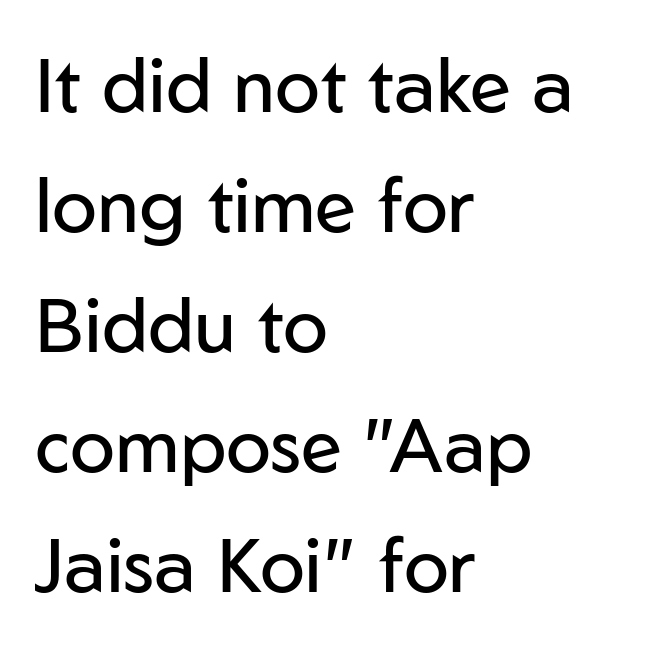
The image shows 75 px regular-weight sans-serif type, upright; set left-aligned, normal line spacing (1.6x), normal letter spacing, not underlined; low stroke contrast and a medium x-height.
